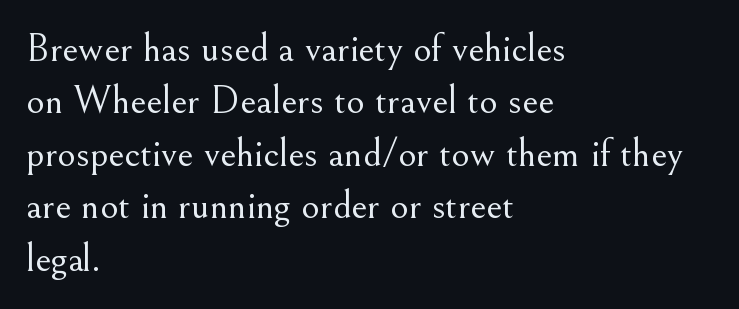
The image shows 40 px light serif type, upright; set left-aligned, normal line spacing (1.31x), normal letter spacing, not underlined; medium stroke contrast and a small x-height.
